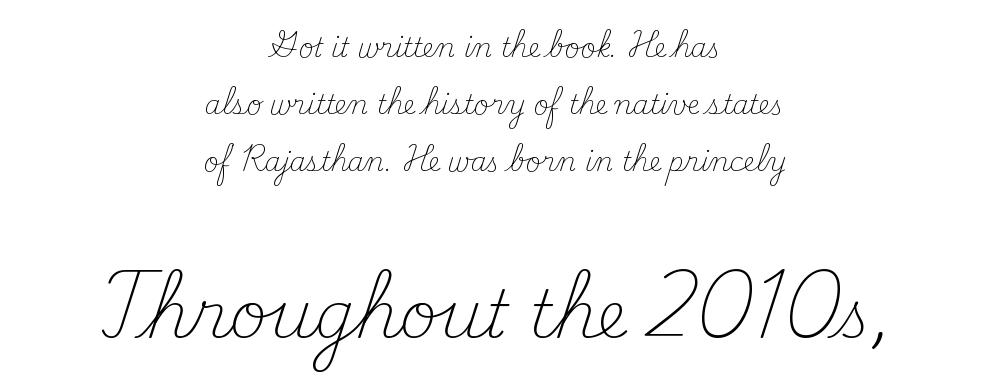
The image shows 65 px light serif type; set centered, loose line spacing (2.19x), normal letter spacing, not underlined; the second (bottom) block is 2.5x larger; medium stroke contrast and a small x-height.
